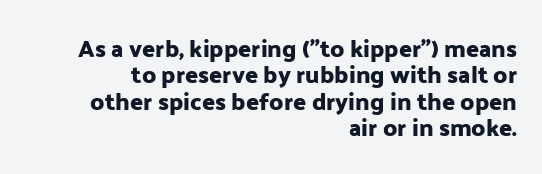
Style check: upright. One-word summary of the alignment: right. The tracking reads as untouched default to a designer's eye. Underlining? Definitely not there.
